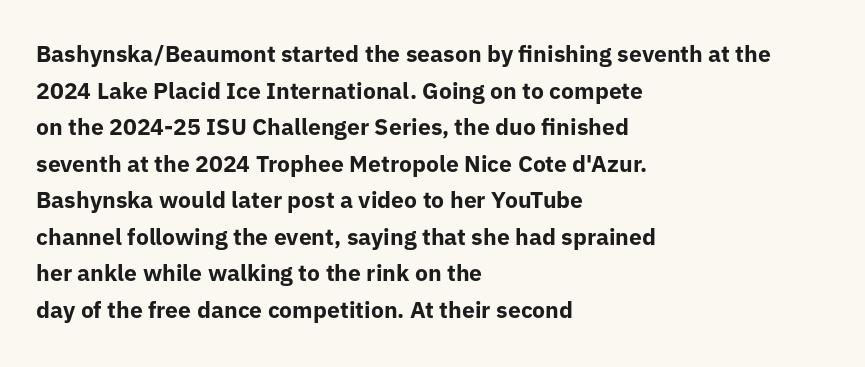
Q: Is the text bold? A: Yes.
Q: Is the text italic (slanted)? A: No, it is upright.
Q: Is the text underlined? A: No.
Q: How is the paragraph aligned? A: Left-aligned.
Q: Is the spacing between letters normal or unusually wide? A: Normal.
Q: Is the spacing between lines tight, normal or loose? A: Normal.
